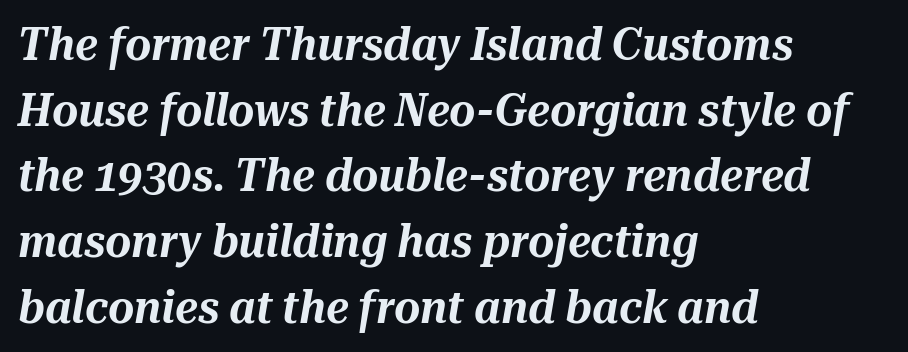
Q: Is the text italic (slanted)? A: Yes, it leans right by about 10 degrees.
Q: Is the text underlined? A: No.
Q: How is the paragraph aligned? A: Left-aligned.
Q: Is the spacing between letters normal or unusually wide? A: Normal.
Q: Is the spacing between lines tight, normal or loose? A: Normal.
Q: Width (condensed, normal, or wide)? A: Normal.
Q: Stroke contrast? A: Medium.
Q: x-height? A: Medium.
Q: Monospaced? A: No.
